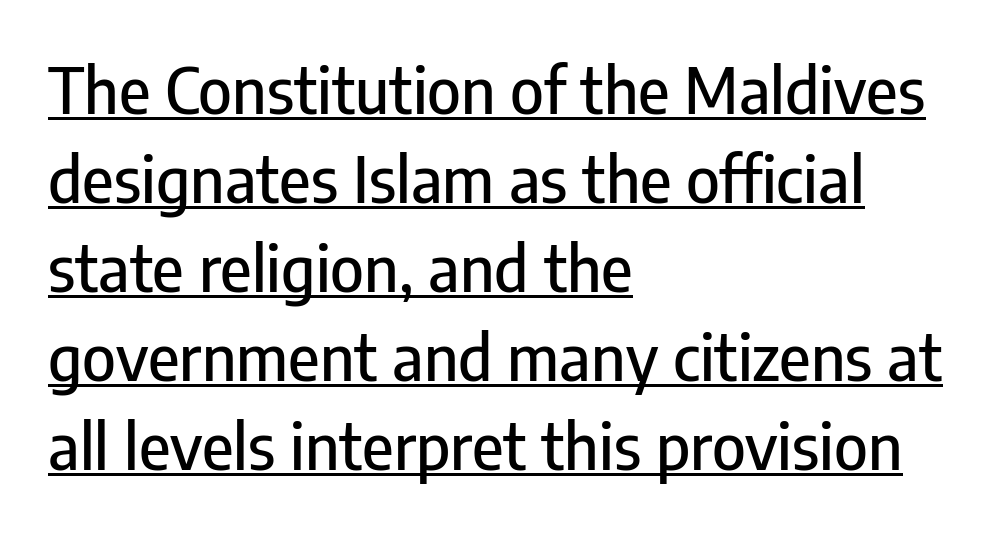
{"serif": "no", "italic": "no", "width": "condensed", "stroke_contrast": "low", "x_height": "medium", "monospaced": "no", "underline": "yes", "align": "left", "line_spacing": "normal", "line_spacing_ratio": 1.39, "letter_spacing": "normal", "letter_spacing_em": 0.0, "glyph_px": 64}
